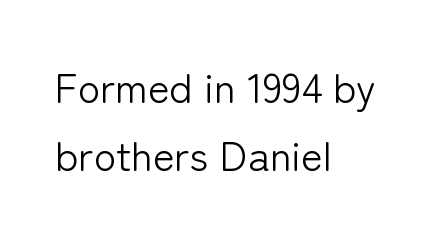
This is sans-serif lettering, the kind often seen on screens and signage. What's the leading like? Ordinary, nothing unusual. Note the varied advance widths — an 'i' is clearly narrower than an 'm'. The text block is weighted toward the left margin, trailing off unevenly rightward. The typography opts for an upright posture over an oblique one. Nobody touched the tracking dial on this one.
